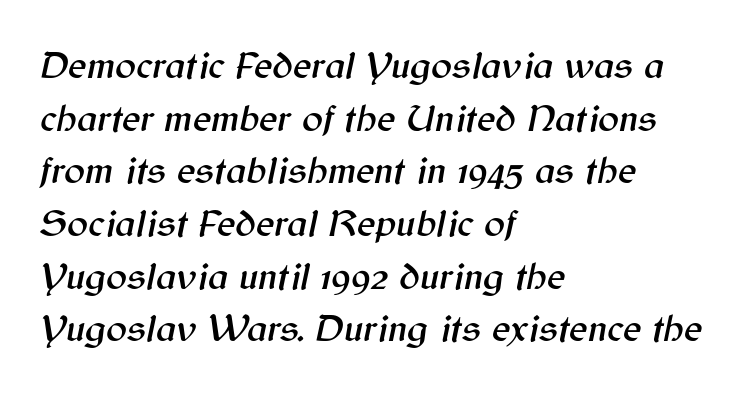
The paragraph has a hard left edge and a soft right edge. Regarding leading, the lines here are spaced in the standard way. Slant detected: the letters are inclined. A bare baseline throughout the passage.
